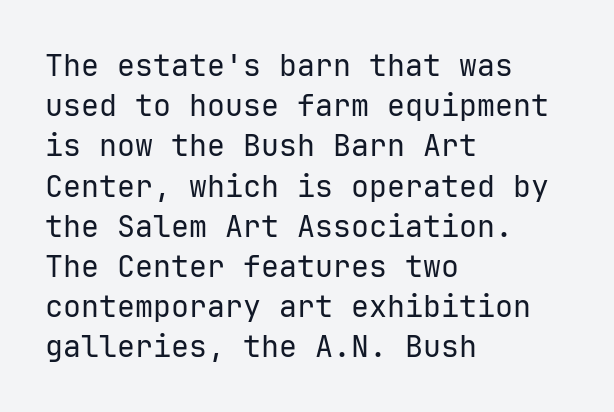
I'd call this a sans setting — the letters go barefoot. The string is rendered with underlining switched off. Do the characters align in a grid? Yes, the font is monospaced. A typesetter would mark this as roman, not italic.
